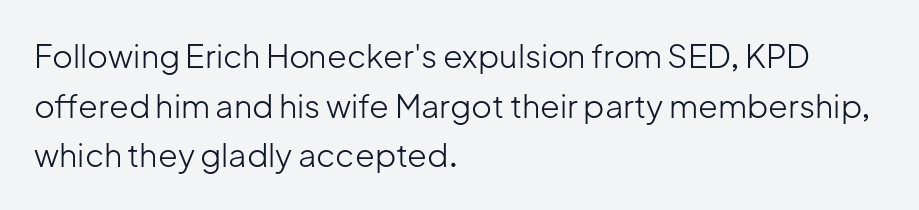
Q: Is the text bold? A: No.
Q: Is the text italic (slanted)? A: No, it is upright.
Q: Is the typeface a serif or a sans-serif typeface? A: Sans-serif.
Q: Is the text underlined? A: No.
Q: How is the paragraph aligned? A: Left-aligned.
Q: Is the spacing between letters normal or unusually wide? A: Normal.
Q: Is the spacing between lines tight, normal or loose? A: Normal.
Q: Width (condensed, normal, or wide)? A: Normal.
Q: Stroke contrast? A: Low.
Q: x-height? A: Medium.
Q: Monospaced? A: No.
